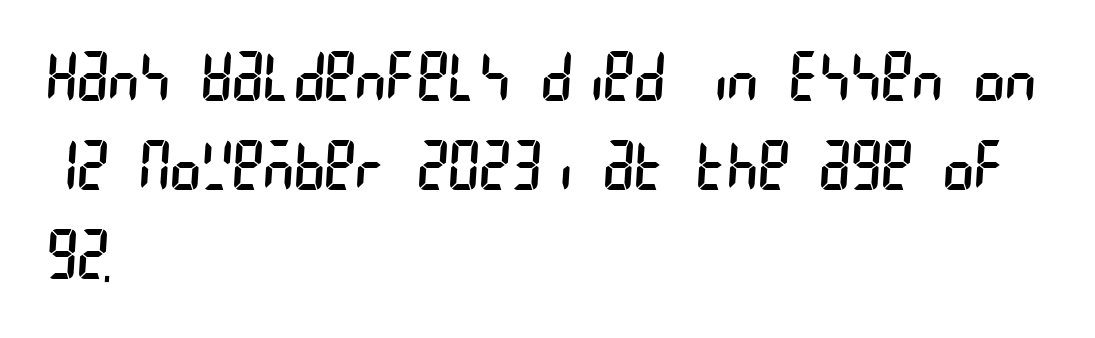
{"serif": "no", "bold": "no", "weight": "regular", "width": "condensed", "stroke_contrast": "low", "x_height": "large", "underline": "no", "align": "left", "line_spacing": "normal", "line_spacing_ratio": 1.35, "letter_spacing": "normal", "letter_spacing_em": 0.0, "glyph_px": 66}
